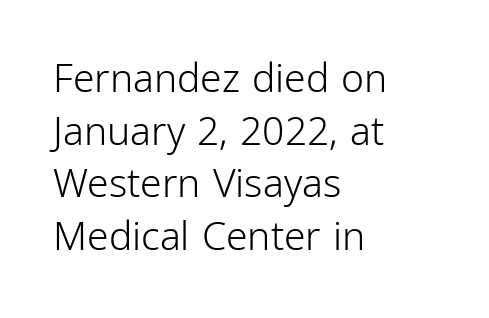
The image shows 39 px light, condensed sans-serif type, upright; set left-aligned, normal line spacing (1.35x), normal letter spacing, not underlined; low stroke contrast and a medium x-height.
